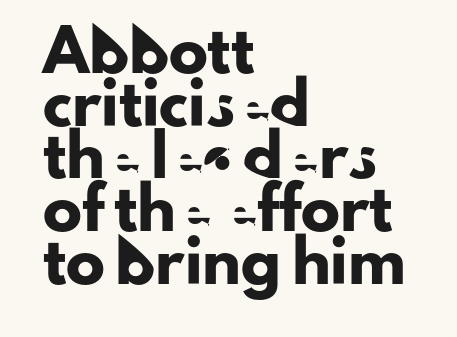
Unlike italic type, these characters show no tilt at all. Honestly, the row spacing looks completely unremarkable. The letters advance in unequal steps, a hallmark of proportional type. No word sits above an underline. The type is set solid horizontally, with unmodified tracking.
